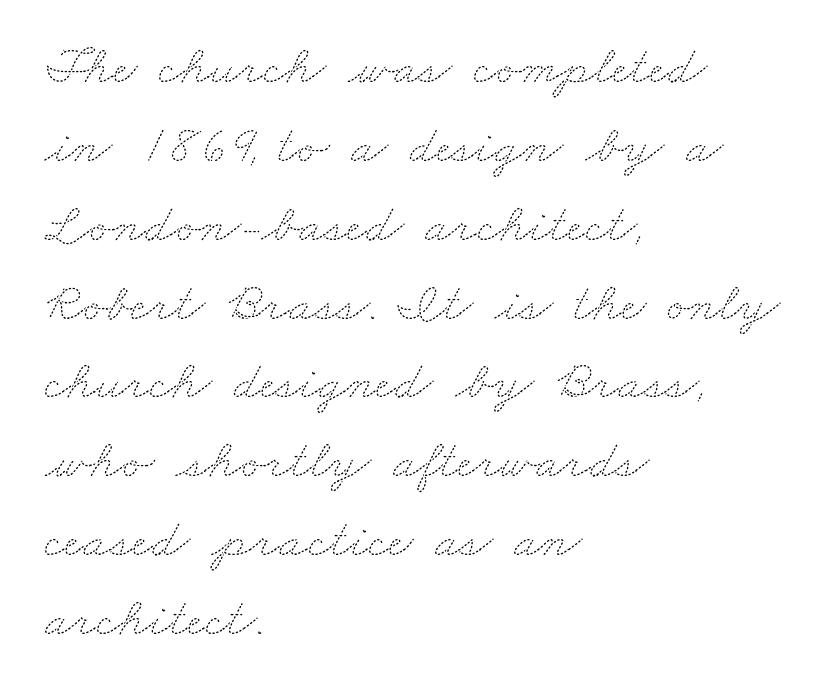
A student would call this left alignment; a typographer would say flush left, rag right. The passage shown is typed in a proportional face where columns would drift. Stems and bowls with no extra thickness — not bold. The tracking reads as untouched default to a designer's eye. How would I describe the line gaps? Plain and ordinary. The specimen omits any rule beneath the text block's lines.
